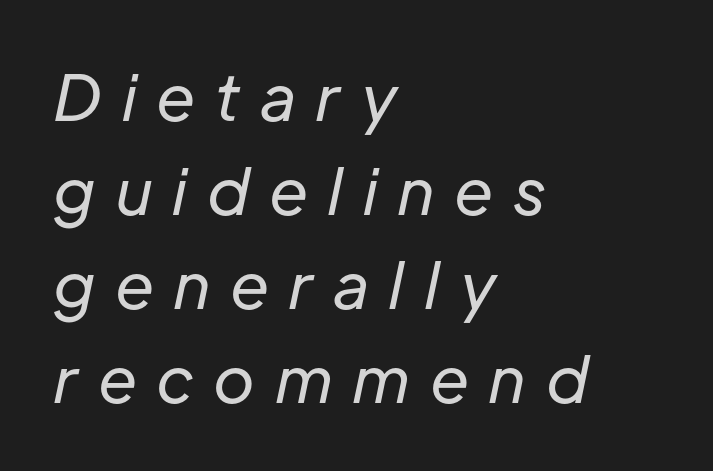
The image shows 63 px regular-weight type, italic (leaning right); set left-aligned, normal line spacing (1.49x), unusually wide letter spacing (+0.31 em), not underlined; low stroke contrast and a medium x-height.
